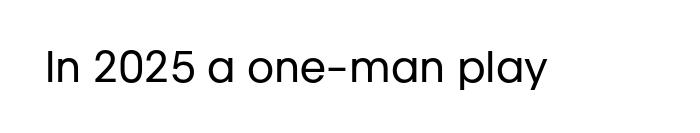
{"serif": "no", "italic": "no", "bold": "no", "weight": "regular", "width": "normal", "stroke_contrast": "low", "x_height": "medium", "monospaced": "no", "underline": "no", "letter_spacing": "normal", "letter_spacing_em": 0.0, "glyph_px": 42}
